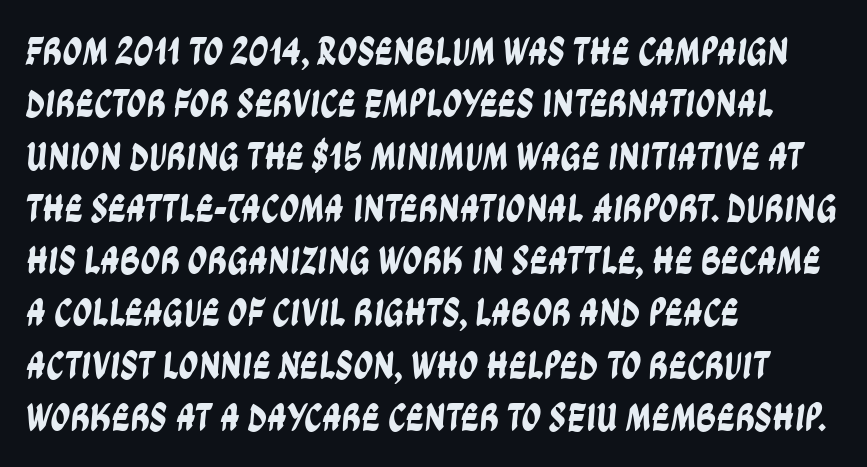
The image shows 39 px condensed sans-serif type; set left-aligned, normal line spacing (1.34x), normal letter spacing, not underlined; low stroke contrast and a large x-height.
